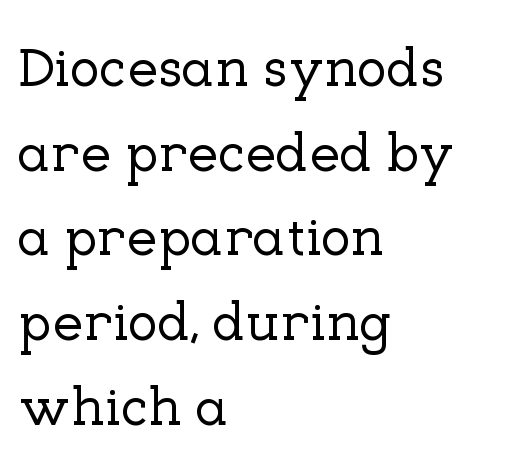
{"serif": "yes", "italic": "no", "width": "normal", "stroke_contrast": "low", "x_height": "medium", "monospaced": "no", "underline": "no", "align": "left", "line_spacing": "normal", "line_spacing_ratio": 1.54, "letter_spacing": "normal", "letter_spacing_em": 0.0, "glyph_px": 55}
